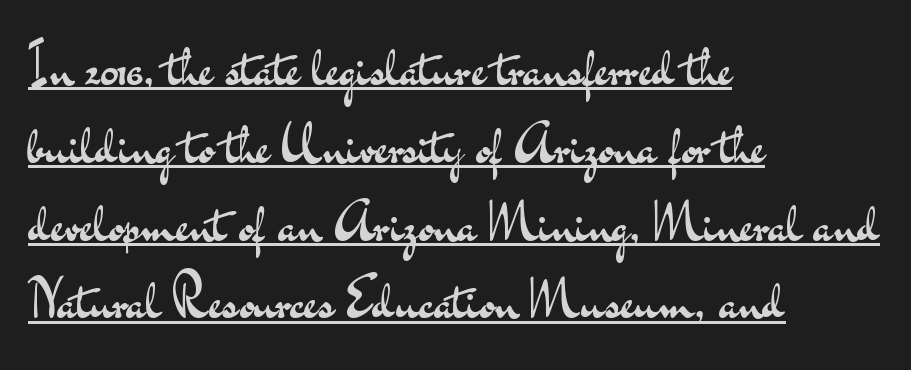
Q: Is the text bold? A: No.
Q: Is the text italic (slanted)? A: Yes.
Q: Is the typeface a serif or a sans-serif typeface? A: Sans-serif.
Q: Is the text underlined? A: Yes.
Q: How is the paragraph aligned? A: Left-aligned.
Q: Is the spacing between letters normal or unusually wide? A: Normal.
Q: Is the spacing between lines tight, normal or loose? A: Normal.
Q: Width (condensed, normal, or wide)? A: Wide.
Q: Stroke contrast? A: Medium.
Q: x-height? A: Small.
Q: Monospaced? A: No.
